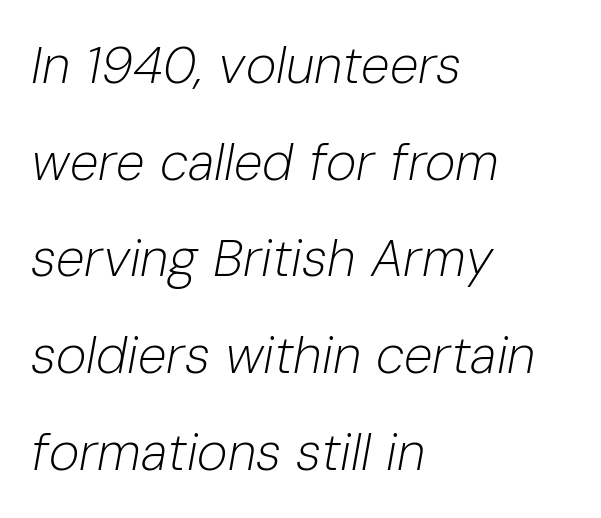
Q: Is the text bold? A: No.
Q: Is the text italic (slanted)? A: Yes, it leans right by about 10 degrees.
Q: Is the text underlined? A: No.
Q: How is the paragraph aligned? A: Left-aligned.
Q: Is the spacing between letters normal or unusually wide? A: Normal.
Q: Width (condensed, normal, or wide)? A: Normal.
Q: Stroke contrast? A: Low.
Q: x-height? A: Medium.
Q: Monospaced? A: No.
